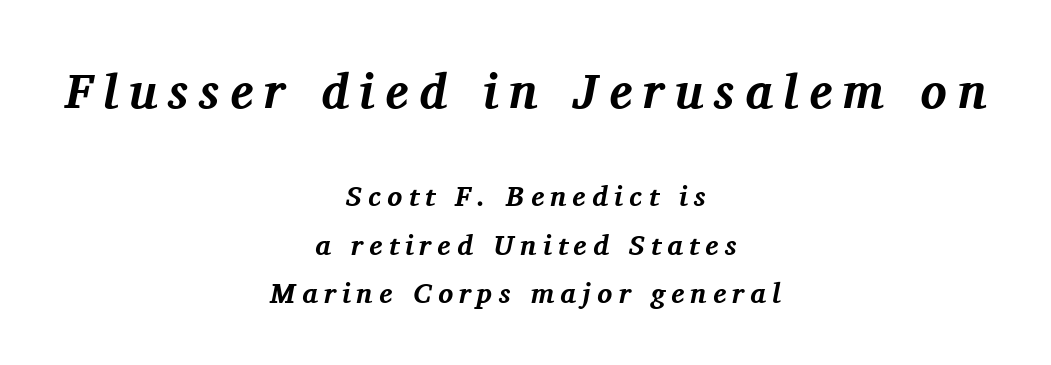
Q: Is the text bold? A: Yes.
Q: Is the text italic (slanted)? A: Yes, it leans right by about 11 degrees.
Q: Is the typeface a serif or a sans-serif typeface? A: Serif.
Q: Is the text underlined? A: No.
Q: How is the paragraph aligned? A: Centered.
Q: Is the spacing between letters normal or unusually wide? A: Unusually wide.
Q: Which block of text is set in a larger size, the first (top) or the second (bottom)? A: The first (top) one.
Q: Width (condensed, normal, or wide)? A: Normal.
Q: Stroke contrast? A: Medium.
Q: x-height? A: Medium.
Q: Monospaced? A: No.
